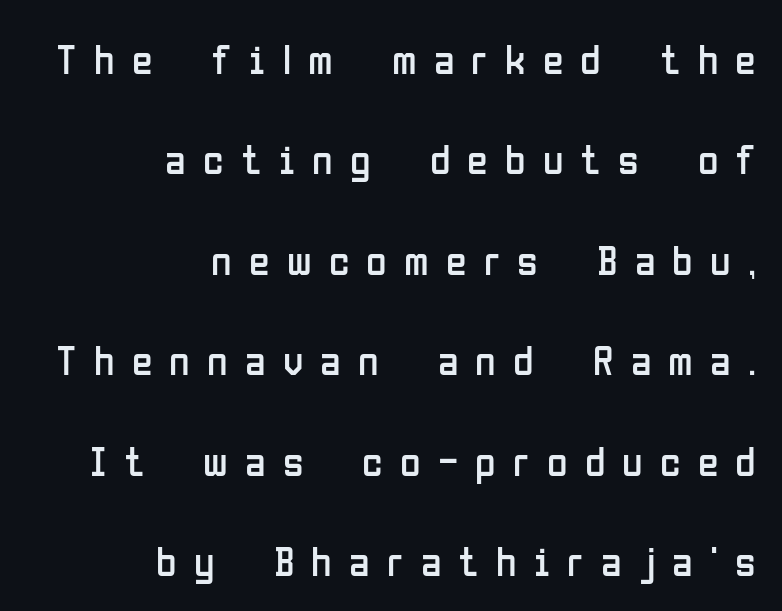
{"serif": "no", "italic": "no", "bold": "no", "weight": "regular", "width": "condensed", "stroke_contrast": "low", "x_height": "medium", "monospaced": "no", "underline": "no", "align": "right", "line_spacing": "loose", "line_spacing_ratio": 2.39, "letter_spacing": "wide", "letter_spacing_em": 0.41, "glyph_px": 42}
